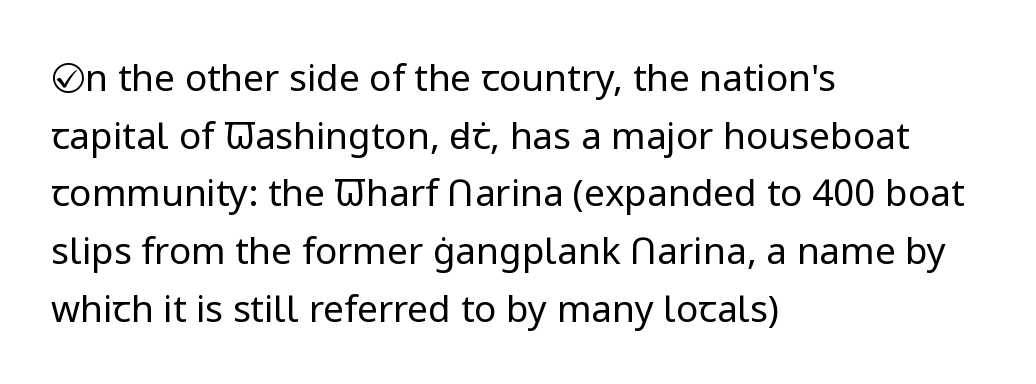
Q: Is the text bold? A: No.
Q: Is the text italic (slanted)? A: No, it is upright.
Q: Is the typeface a serif or a sans-serif typeface? A: Sans-serif.
Q: Is the text underlined? A: No.
Q: How is the paragraph aligned? A: Left-aligned.
Q: Is the spacing between letters normal or unusually wide? A: Normal.
Q: Is the spacing between lines tight, normal or loose? A: Normal.
Q: Width (condensed, normal, or wide)? A: Normal.
Q: Stroke contrast? A: Low.
Q: x-height? A: Medium.
Q: Monospaced? A: No.
